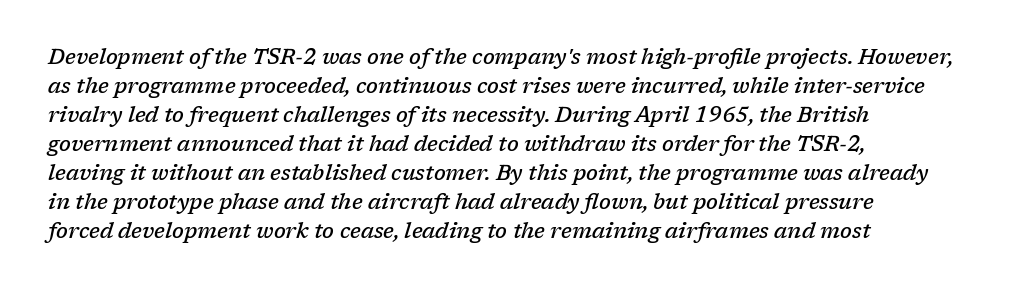
The image shows 21 px text type, italic (leaning right); set left-aligned, normal line spacing (1.38x), normal letter spacing, not underlined.
